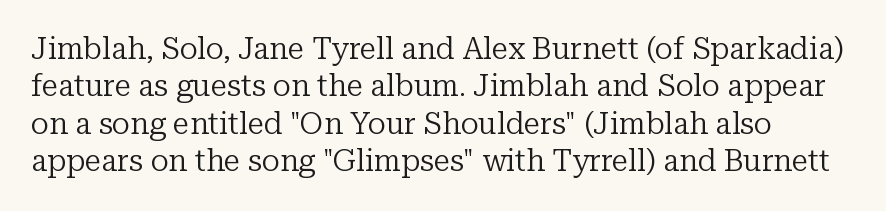
Weight: in the light-to-regular range. Italic: no, the glyphs are upright roman. The ragged edge is on the right, which tells us the setting is flush left. A serif font was chosen for this passage. Looks like regular typesetting: each glyph gets only the width it needs.
